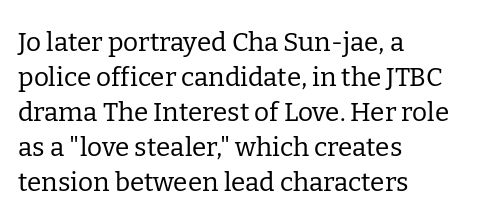
The image shows 26 px text type, upright; set left-aligned, normal line spacing (1.35x), normal letter spacing, not underlined.
